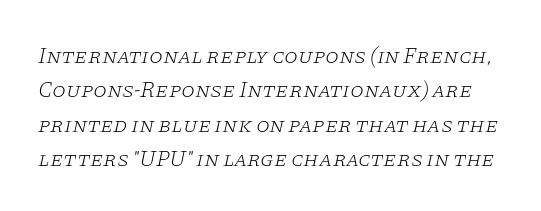
Quick note: italic. The glyphs are unaccompanied by any horizontal stroke below them. In terms of leading, this rendering sits right in the middle. The type is set solid horizontally, with unmodified tracking.
